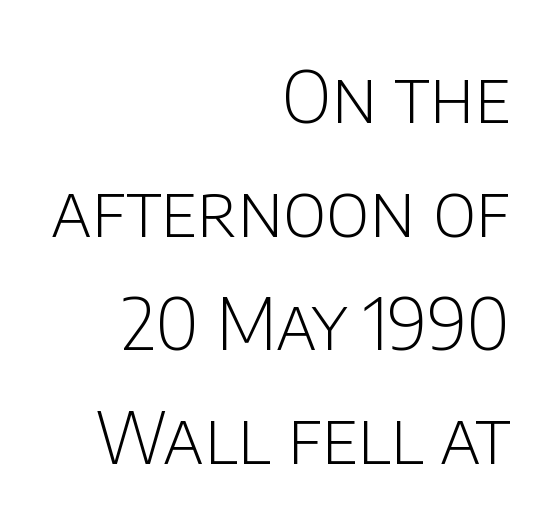
The image shows 71 px light sans-serif type, upright; set right-aligned, normal line spacing (1.6x), normal letter spacing, not underlined; low stroke contrast and a large x-height.
